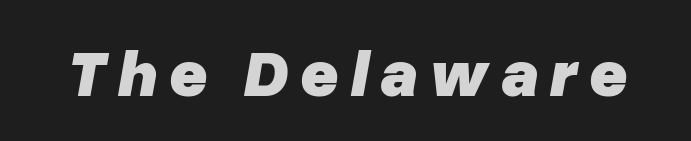
Q: Is the text bold? A: Yes.
Q: Is the text italic (slanted)? A: Yes, it leans right by about 10 degrees.
Q: Is the text underlined? A: No.
Q: Width (condensed, normal, or wide)? A: Normal.
Q: Stroke contrast? A: Low.
Q: x-height? A: Medium.
Q: Monospaced? A: No.
